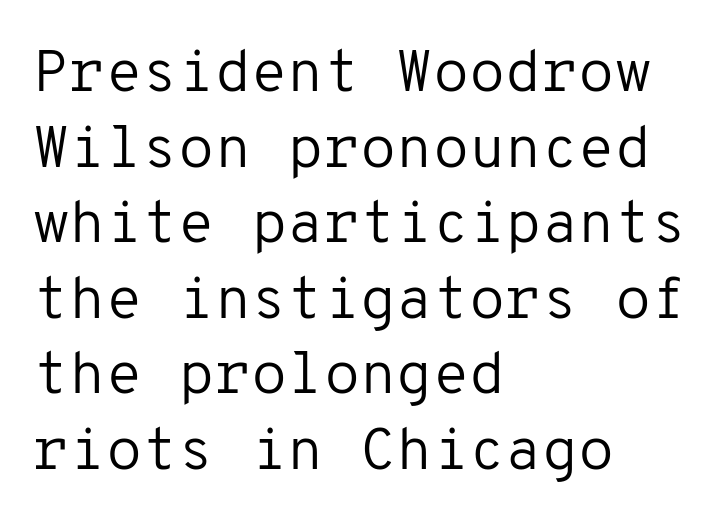
The image shows 59 px regular-weight sans-serif type, upright, monospaced; set left-aligned, normal line spacing (1.28x), normal letter spacing, not underlined; low stroke contrast and a medium x-height.
